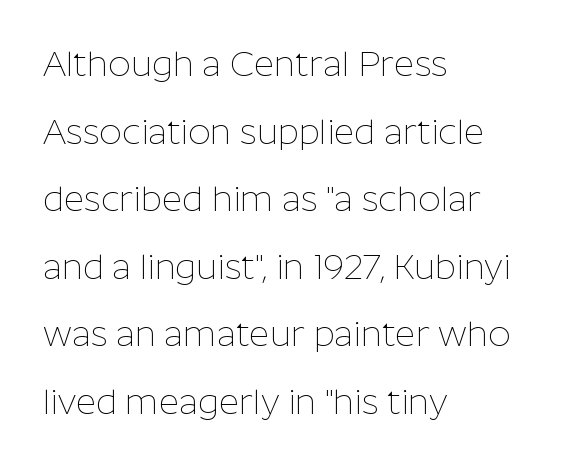
{"serif": "no", "italic": "no", "bold": "no", "weight": "thin", "width": "normal", "stroke_contrast": "low", "x_height": "medium", "monospaced": "no", "underline": "no", "align": "left", "line_spacing": "loose", "line_spacing_ratio": 1.93, "letter_spacing": "normal", "letter_spacing_em": 0.0, "glyph_px": 35}
